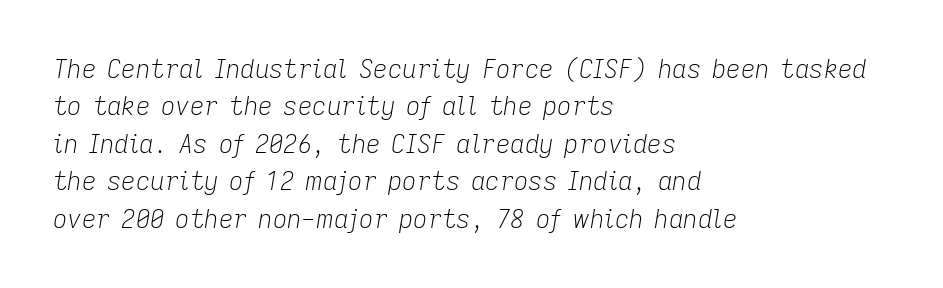
Q: Is the text bold? A: No.
Q: Is the text italic (slanted)? A: Yes, it leans right by about 9 degrees.
Q: Is the text underlined? A: No.
Q: How is the paragraph aligned? A: Left-aligned.
Q: Is the spacing between letters normal or unusually wide? A: Normal.
Q: Is the spacing between lines tight, normal or loose? A: Normal.
